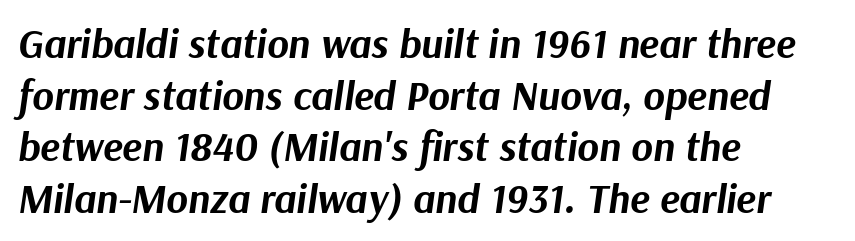
Q: Is the text bold? A: Yes.
Q: Is the text italic (slanted)? A: Yes, it leans right by about 9 degrees.
Q: Is the text underlined? A: No.
Q: How is the paragraph aligned? A: Left-aligned.
Q: Is the spacing between letters normal or unusually wide? A: Normal.
Q: Is the spacing between lines tight, normal or loose? A: Normal.
Q: Width (condensed, normal, or wide)? A: Normal.
Q: Stroke contrast? A: Medium.
Q: x-height? A: Medium.
Q: Monospaced? A: No.
